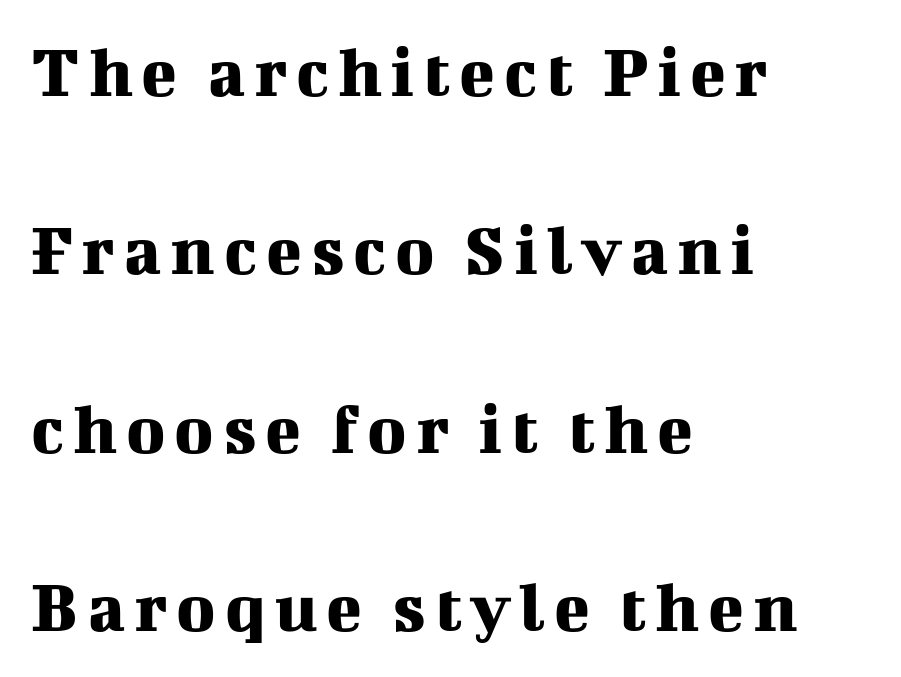
Q: Is the text italic (slanted)? A: No, it is upright.
Q: Is the typeface a serif or a sans-serif typeface? A: Serif.
Q: Is the text underlined? A: No.
Q: How is the paragraph aligned? A: Left-aligned.
Q: Is the spacing between lines tight, normal or loose? A: Loose.
Q: Width (condensed, normal, or wide)? A: Normal.
Q: Stroke contrast? A: Medium.
Q: x-height? A: Medium.
Q: Monospaced? A: No.
